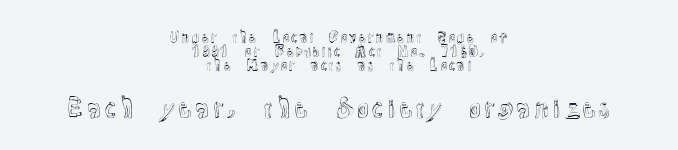
{"italic": "no", "underline": "no", "align": "center", "line_spacing": "tight", "line_spacing_ratio": 1.01, "letter_spacing": "normal", "letter_spacing_em": 0.0, "larger_block": "second", "size_ratio": 1.79, "glyph_px": 25}
